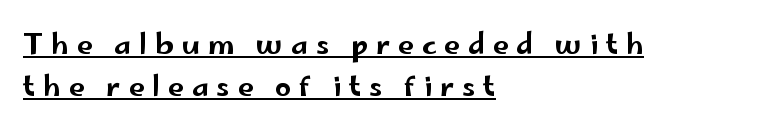
The image shows 28 px wide sans-serif type, upright; set left-aligned, normal line spacing (1.5x), unusually wide letter spacing (+0.28 em), underlined; low stroke contrast and a small x-height.
